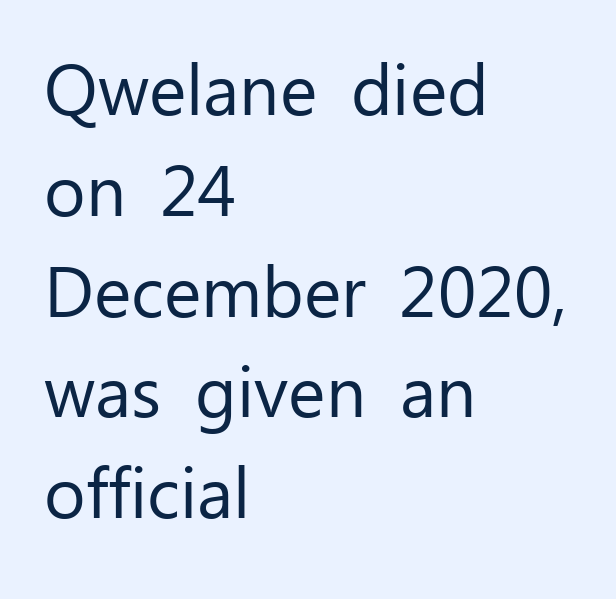
The image shows 71 px regular-weight sans-serif type, upright; set left-aligned, normal line spacing (1.42x), normal letter spacing, not underlined; low stroke contrast and a medium x-height.
